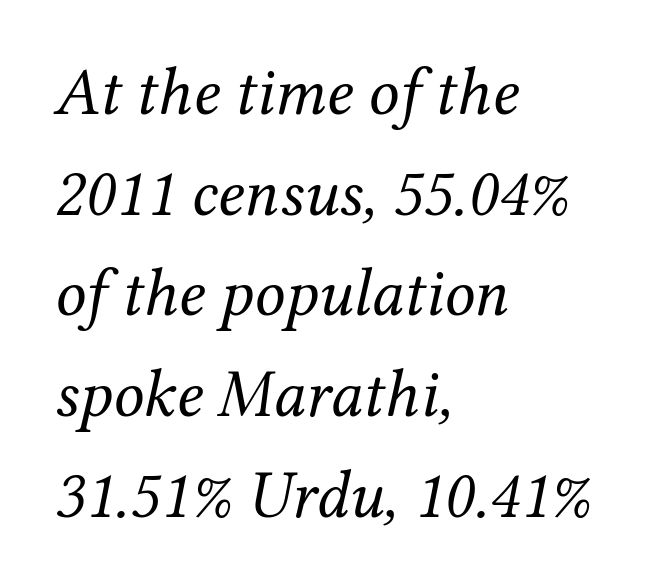
Q: Is the text bold? A: No.
Q: Is the text italic (slanted)? A: Yes, it leans right by about 12 degrees.
Q: Is the typeface a serif or a sans-serif typeface? A: Serif.
Q: Is the text underlined? A: No.
Q: How is the paragraph aligned? A: Left-aligned.
Q: Is the spacing between letters normal or unusually wide? A: Normal.
Q: Is the spacing between lines tight, normal or loose? A: Normal.
Q: Width (condensed, normal, or wide)? A: Normal.
Q: Stroke contrast? A: Medium.
Q: x-height? A: Medium.
Q: Monospaced? A: No.
